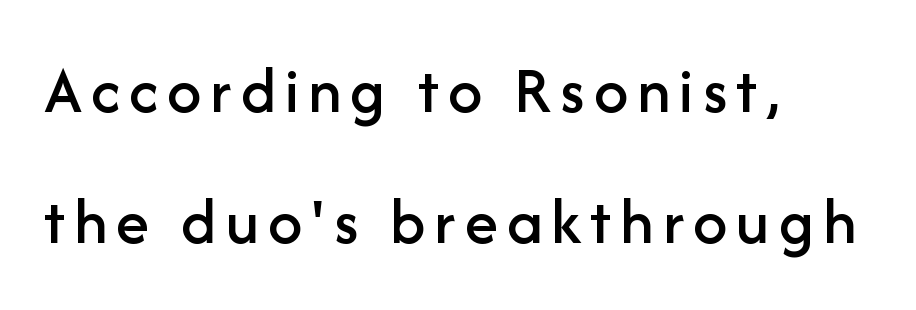
Q: Is the text italic (slanted)? A: No, it is upright.
Q: Is the typeface a serif or a sans-serif typeface? A: Sans-serif.
Q: Is the text underlined? A: No.
Q: How is the paragraph aligned? A: Left-aligned.
Q: Is the spacing between lines tight, normal or loose? A: Loose.
Q: Width (condensed, normal, or wide)? A: Normal.
Q: Stroke contrast? A: Low.
Q: x-height? A: Medium.
Q: Monospaced? A: No.
